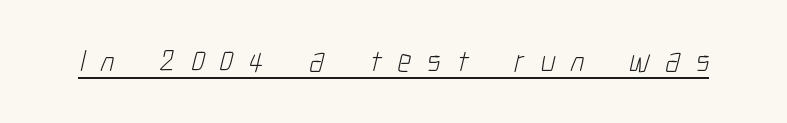
Display-style spreading of the glyphs; the letterfit is very open. Weight: in the light-to-regular range. Every word sits above its own underline. The designer went with a sans here, leaving each stem footless. Varying glyph widths throughout — classic text-font behaviour.
